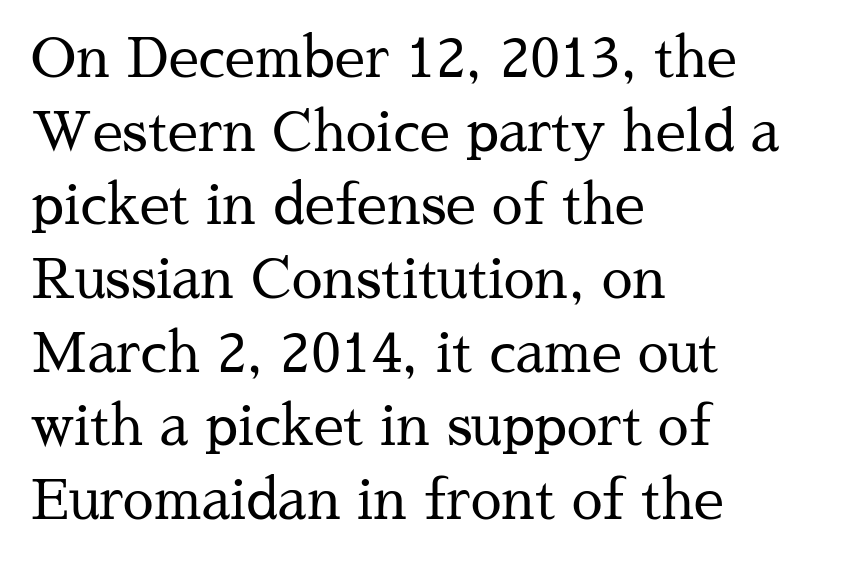
Tall strokes in this sample are plumb rather than angled. The characters are drawn with everyday or finer stroke widths. Bare-footed words on every line. The type is set solid horizontally, with unmodified tracking.
